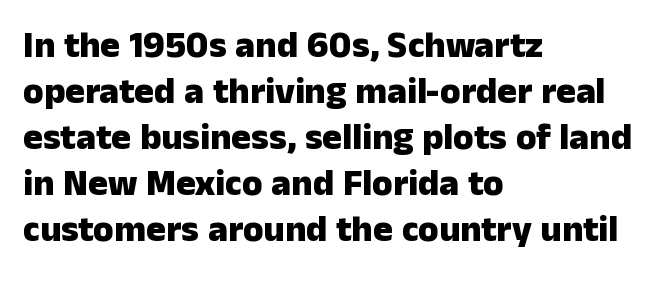
Q: Is the text bold? A: Yes.
Q: Is the text italic (slanted)? A: No, it is upright.
Q: Is the typeface a serif or a sans-serif typeface? A: Sans-serif.
Q: Is the text underlined? A: No.
Q: How is the paragraph aligned? A: Left-aligned.
Q: Is the spacing between letters normal or unusually wide? A: Normal.
Q: Width (condensed, normal, or wide)? A: Normal.
Q: Stroke contrast? A: Low.
Q: x-height? A: Medium.
Q: Monospaced? A: No.
